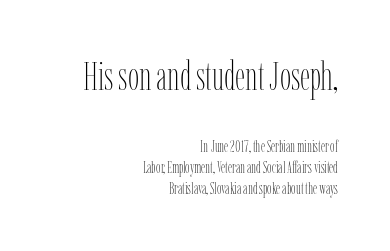
Q: Is the text bold? A: No.
Q: Is the text italic (slanted)? A: No, it is upright.
Q: Is the text underlined? A: No.
Q: How is the paragraph aligned? A: Right-aligned.
Q: Is the spacing between letters normal or unusually wide? A: Normal.
Q: Is the spacing between lines tight, normal or loose? A: Normal.
Q: Which block of text is set in a larger size, the first (top) or the second (bottom)? A: The first (top) one.
Q: Width (condensed, normal, or wide)? A: Condensed.
Q: Stroke contrast? A: Low.
Q: x-height? A: Medium.
Q: Monospaced? A: No.
